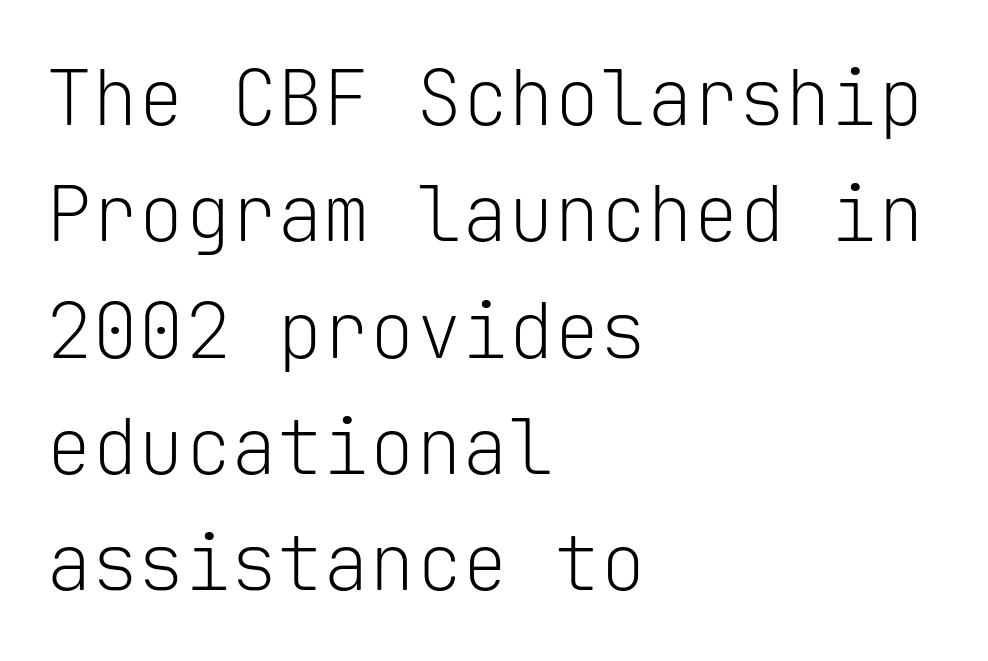
Q: Is the text bold? A: No.
Q: Is the text italic (slanted)? A: No, it is upright.
Q: Is the typeface a serif or a sans-serif typeface? A: Sans-serif.
Q: Is the text underlined? A: No.
Q: How is the paragraph aligned? A: Left-aligned.
Q: Is the spacing between letters normal or unusually wide? A: Normal.
Q: Is the spacing between lines tight, normal or loose? A: Normal.
Q: Width (condensed, normal, or wide)? A: Normal.
Q: Stroke contrast? A: Low.
Q: x-height? A: Medium.
Q: Monospaced? A: Yes.
